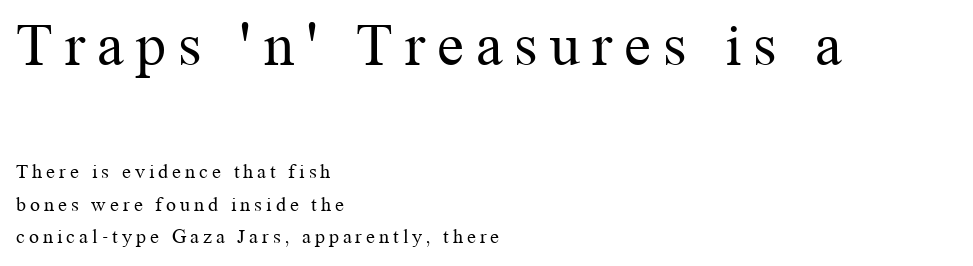
Q: Is the text bold? A: No.
Q: Is the text italic (slanted)? A: No, it is upright.
Q: Is the typeface a serif or a sans-serif typeface? A: Serif.
Q: Is the text underlined? A: No.
Q: How is the paragraph aligned? A: Left-aligned.
Q: Is the spacing between letters normal or unusually wide? A: Unusually wide.
Q: Is the spacing between lines tight, normal or loose? A: Normal.
Q: Which block of text is set in a larger size, the first (top) or the second (bottom)? A: The first (top) one.
Q: Width (condensed, normal, or wide)? A: Normal.
Q: Stroke contrast? A: Medium.
Q: x-height? A: Medium.
Q: Monospaced? A: No.
